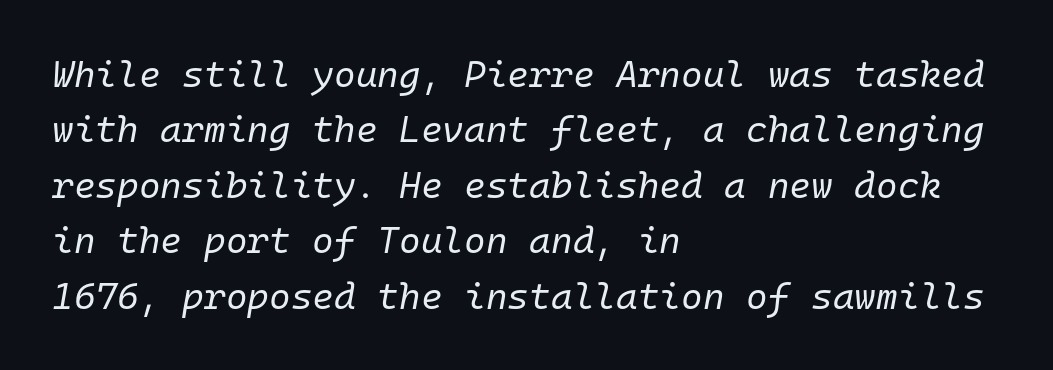
Q: Is the text bold? A: No.
Q: Is the text italic (slanted)? A: Yes, it leans right by about 10 degrees.
Q: Is the text underlined? A: No.
Q: How is the paragraph aligned? A: Left-aligned.
Q: Is the spacing between letters normal or unusually wide? A: Normal.
Q: Is the spacing between lines tight, normal or loose? A: Normal.
Q: Width (condensed, normal, or wide)? A: Normal.
Q: Stroke contrast? A: Low.
Q: x-height? A: Medium.
Q: Monospaced? A: Yes.
